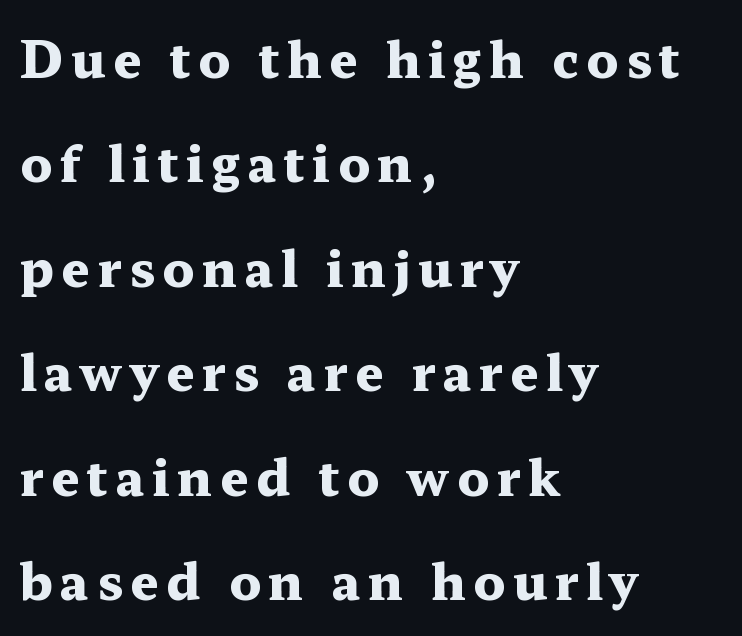
Q: Is the text bold? A: Yes.
Q: Is the text italic (slanted)? A: No, it is upright.
Q: Is the typeface a serif or a sans-serif typeface? A: Serif.
Q: Is the text underlined? A: No.
Q: How is the paragraph aligned? A: Left-aligned.
Q: Is the spacing between lines tight, normal or loose? A: Loose.
Q: Width (condensed, normal, or wide)? A: Wide.
Q: Stroke contrast? A: Medium.
Q: x-height? A: Medium.
Q: Monospaced? A: No.
